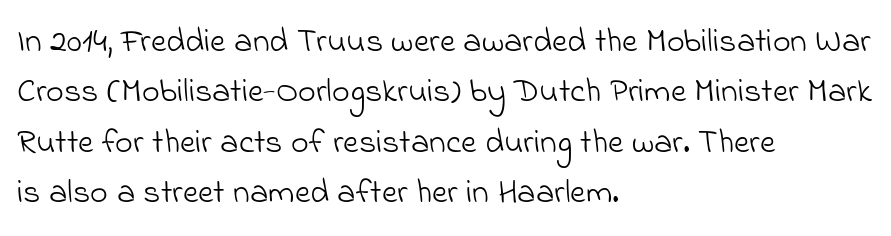
Look at the tracking — it's just the regular setting, nothing added. The rendering uses natural spacing where letterforms have individual widths. The ragged edge is on the right, which tells us the setting is flush left. On a weight scale, this lands at 450 or below.
